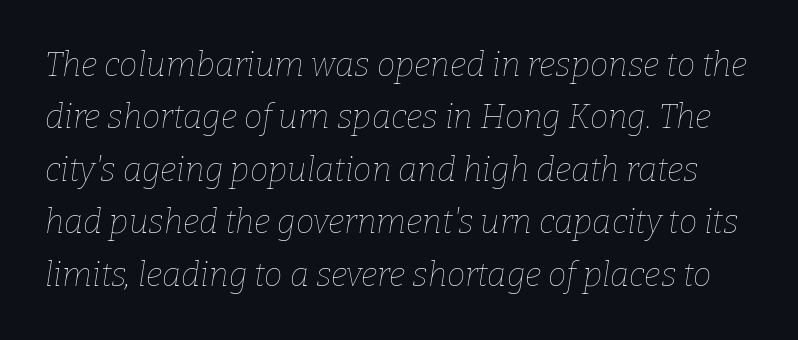
The gaps between neighbouring characters are ordinary and unremarkable. Each letter keeps its own natural width here, so spacing adapts to shape. Stems and bowls with no extra thickness — not bold. The specimen reads as italic at a glance.
